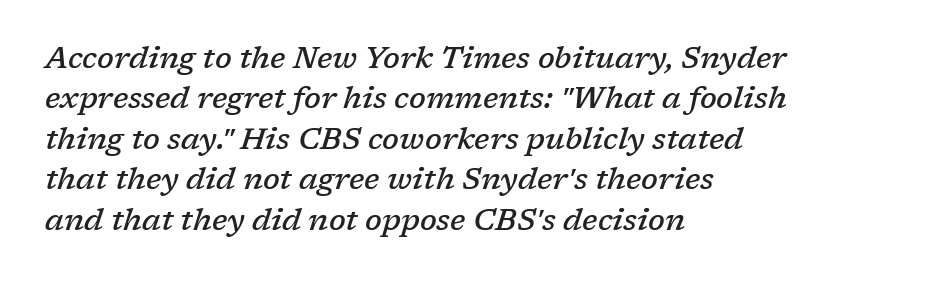
The image shows 30 px semibold serif type, italic (leaning right); set left-aligned, normal line spacing (1.35x), normal letter spacing, not underlined; low stroke contrast and a medium x-height.
